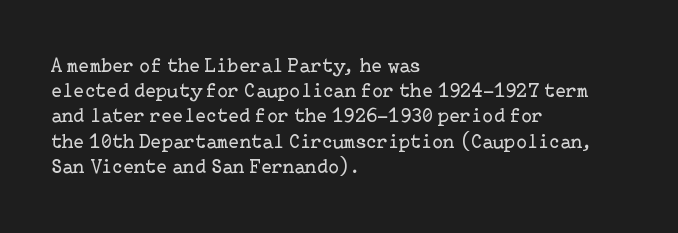
The image shows 20 px text type, upright; set left-aligned, normal line spacing (1.26x), normal letter spacing, not underlined.
